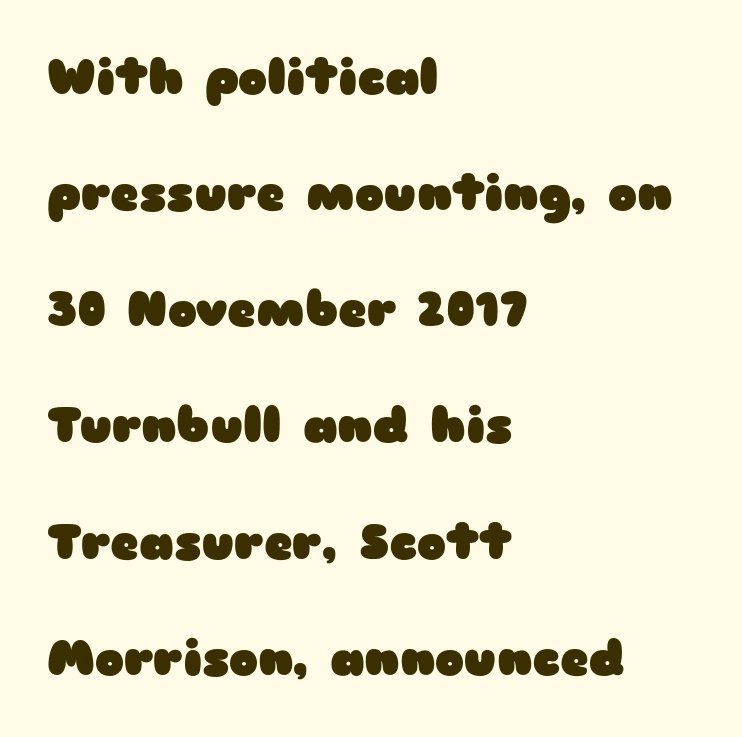
Typeset ragged right — the left edge is the straight one. This sample has the flowing, uneven cadence of proportional lettering. Letter spacing: default. Does the leading feel generous? Absolutely, it's lavish. This is roman type, the default non-slanted kind. The space beneath each line is pristine and unruled.
